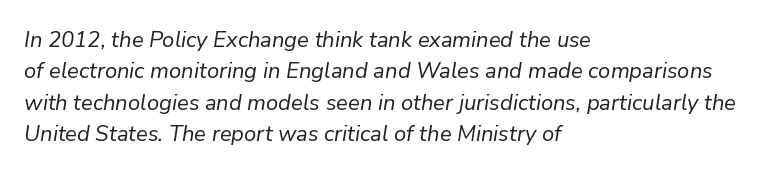
This rendering features lettering with no underline. Is this a heavy cut? Hardly; it is regular or lighter. This block has exactly the height ordinary leading produces. Horizontal alignment here is leftward, the default for most running prose.
